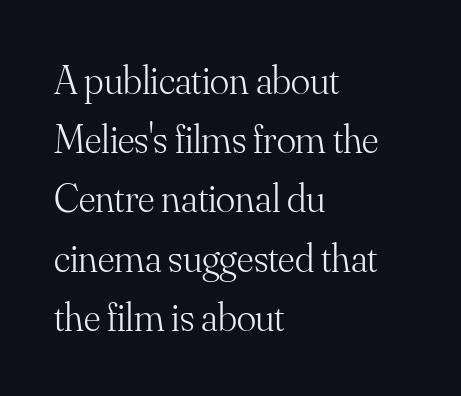
Does extra space separate the letters? No, they use regular spacing. Visually the block forms a straight wall on the left and a jagged coastline on the right. Any mark beneath the type? The region is blank. Think of a printed novel: that variable character pitch is what you see here. Upright lettering throughout.
